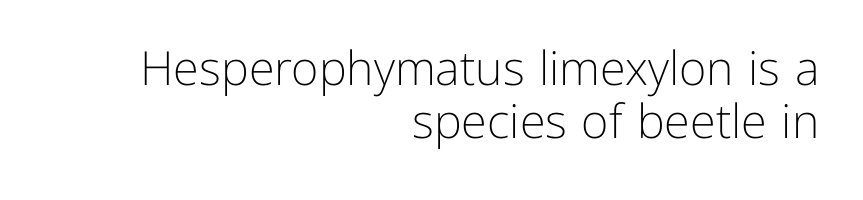
Classification — sans serif. Cramped leading. A student would call this right alignment; a typographer would say flush right, rag left. Character widths vary here, with narrow letters taking less room than wide ones. Bold? No — there's no thickening of the strokes.
